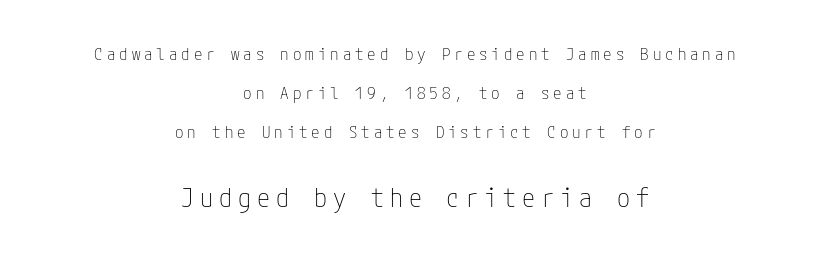
{"italic": "no", "bold": "no", "underline": "no", "align": "center", "line_spacing": "loose", "line_spacing_ratio": 2.3, "letter_spacing": "wide", "letter_spacing_em": 0.23, "larger_block": "second", "size_ratio": 1.53, "glyph_px": 26}
